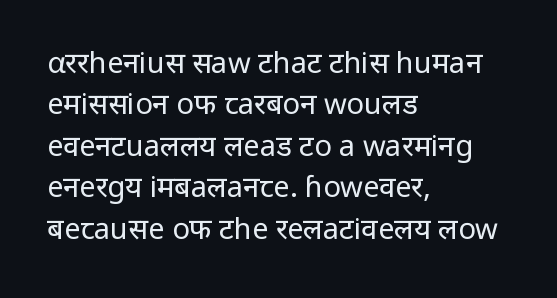
The image shows 29 px regular-weight sans-serif type, upright; set left-aligned, normal line spacing (1.43x), normal letter spacing, not underlined; low stroke contrast and a medium x-height.
